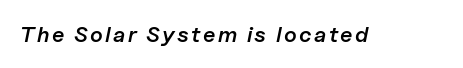
Q: Is the text bold? A: Semi-bold.
Q: Is the text italic (slanted)? A: Yes, it leans right by about 11 degrees.
Q: Is the text underlined? A: No.
